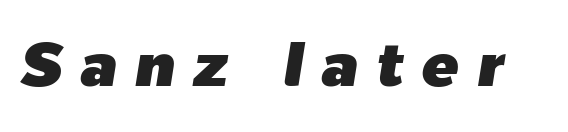
Q: Is the text italic (slanted)? A: Yes, it leans right by about 9 degrees.
Q: Is the text underlined? A: No.
Q: Is the spacing between letters normal or unusually wide? A: Unusually wide.
Q: Width (condensed, normal, or wide)? A: Normal.
Q: Stroke contrast? A: Low.
Q: x-height? A: Medium.
Q: Monospaced? A: No.
